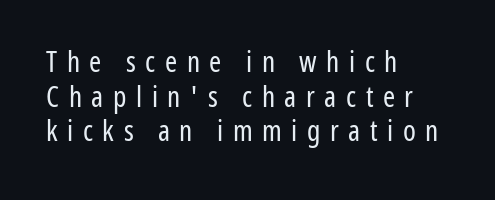
No italicization has been applied; the sample stays upright. The typeface has the unassuming heft of standard copy or less. Display-style spreading of the glyphs; the letterfit is very open. This rendering employs a face without finishing strokes, i.e., a sans-serif. The rag falls on the right side of this text block.
